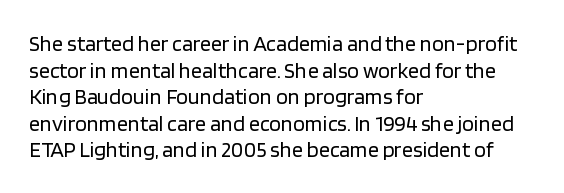
The face used here is rendered with its standard letterfit. The rag falls on the right side of this text block. The typeface has the unassuming heft of standard copy or less. Italic: no, the glyphs are upright roman.
